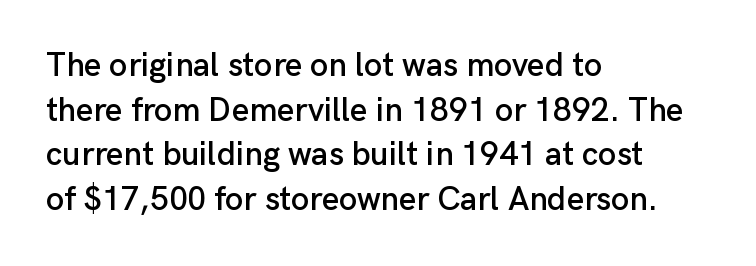
The image shows 33 px sans-serif type, upright; set left-aligned, normal line spacing (1.35x), normal letter spacing, not underlined; low stroke contrast and a medium x-height.
